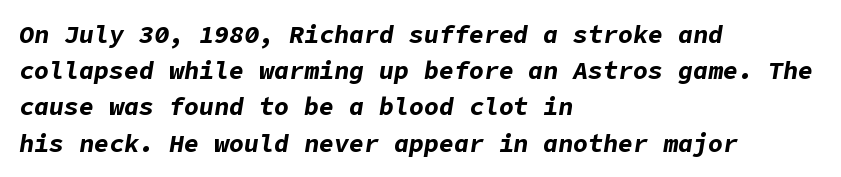
Spacing between characters is what you'd get straight out of the box. The string is rendered with underlining switched off. The lines in this sample share a left origin and differ only in where they stop. Weight check: bold — yes, fully. The letters are slanted; this is an italic face.
